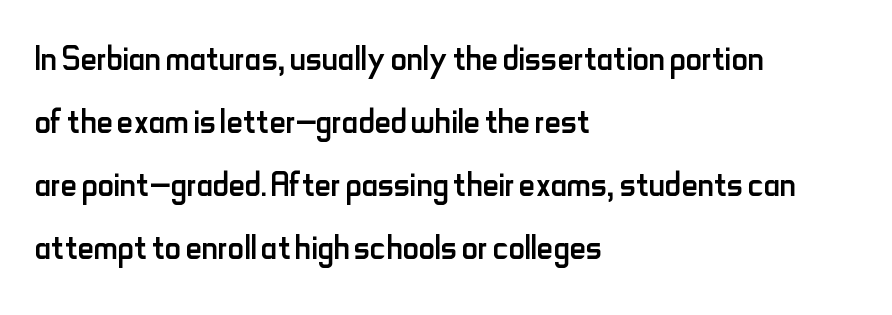
Q: Is the text bold? A: No.
Q: Is the text italic (slanted)? A: No, it is upright.
Q: Is the typeface a serif or a sans-serif typeface? A: Sans-serif.
Q: Is the text underlined? A: No.
Q: How is the paragraph aligned? A: Left-aligned.
Q: Is the spacing between letters normal or unusually wide? A: Normal.
Q: Is the spacing between lines tight, normal or loose? A: Normal.
Q: Width (condensed, normal, or wide)? A: Condensed.
Q: Stroke contrast? A: Low.
Q: x-height? A: Small.
Q: Monospaced? A: No.
